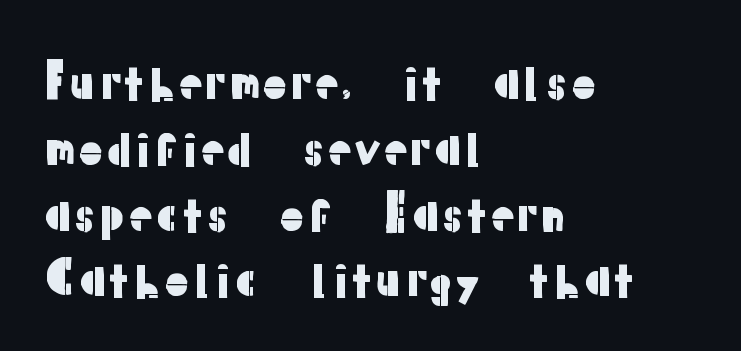
{"serif": "no", "italic": "no", "width": "normal", "stroke_contrast": "low", "x_height": "medium", "monospaced": "no", "underline": "no", "align": "left", "line_spacing": "normal", "line_spacing_ratio": 1.4, "letter_spacing": "normal", "letter_spacing_em": 0.0, "glyph_px": 47}
